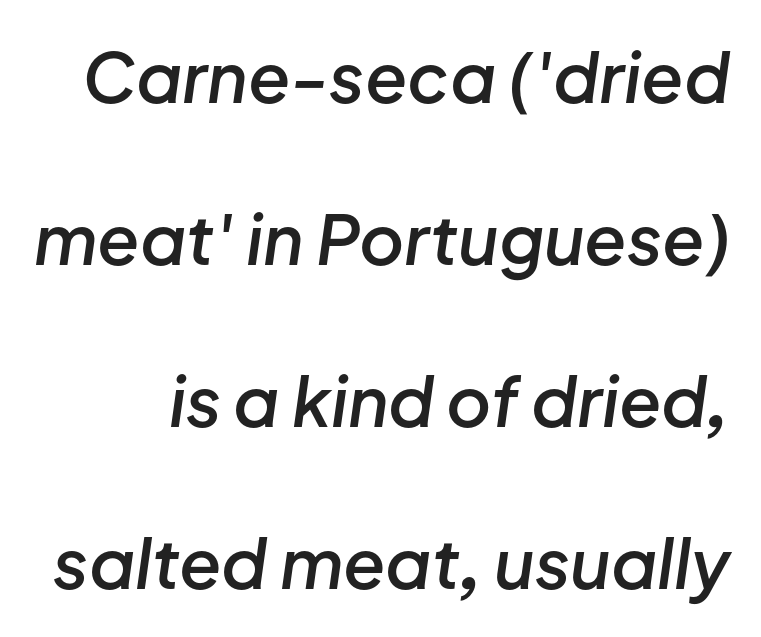
The letters are semibold — heavier than regular but short of a full bold. Clear beneath every line of the passage. The tracking reads as untouched default to a designer's eye. The axis of the letterforms is tilted away from vertical. Each letter keeps its own natural width here, so spacing adapts to shape. Widely set lines give the paragraph a tall, airy silhouette.
